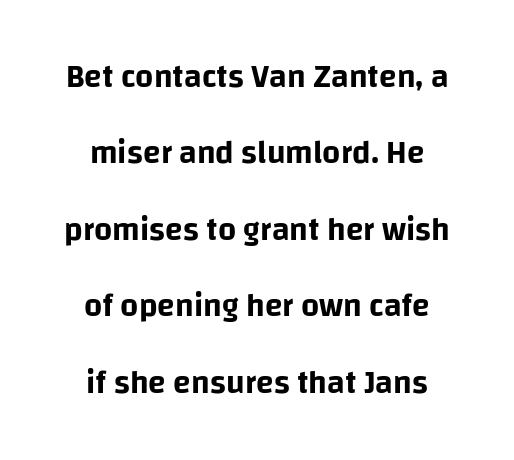
{"serif": "no", "italic": "no", "width": "normal", "stroke_contrast": "low", "x_height": "large", "monospaced": "no", "underline": "no", "align": "center", "line_spacing": "loose", "line_spacing_ratio": 2.39, "letter_spacing": "normal", "letter_spacing_em": 0.0, "glyph_px": 32}
